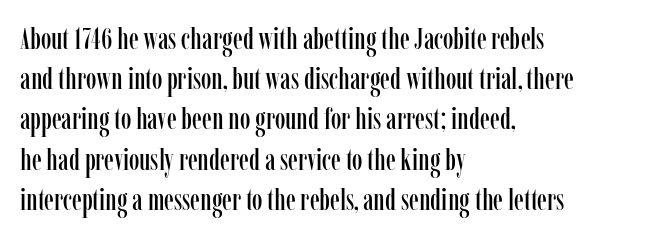
The image shows 30 px condensed serif type, upright; set left-aligned, normal line spacing (1.34x), normal letter spacing, not underlined; low stroke contrast and a medium x-height.
